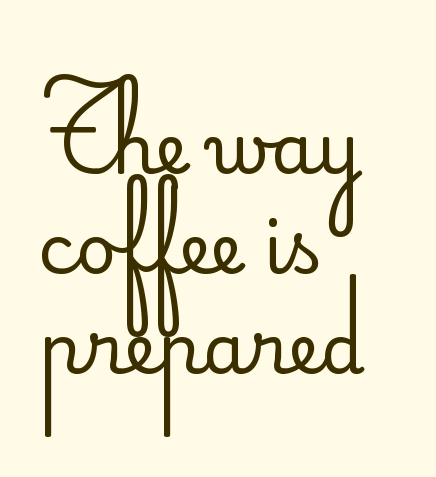
Q: Is the text bold? A: No.
Q: Is the text italic (slanted)? A: No, it is upright.
Q: Is the typeface a serif or a sans-serif typeface? A: Sans-serif.
Q: Is the text underlined? A: No.
Q: How is the paragraph aligned? A: Left-aligned.
Q: Is the spacing between letters normal or unusually wide? A: Normal.
Q: Is the spacing between lines tight, normal or loose? A: Normal.
Q: Width (condensed, normal, or wide)? A: Normal.
Q: Stroke contrast? A: Low.
Q: x-height? A: Small.
Q: Monospaced? A: No.
